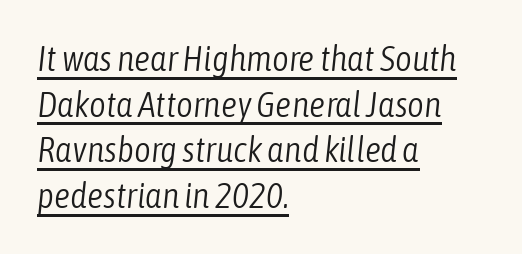
Q: Is the text bold? A: No.
Q: Is the text italic (slanted)? A: Yes, it leans right by about 6 degrees.
Q: Is the text underlined? A: Yes.
Q: How is the paragraph aligned? A: Left-aligned.
Q: Is the spacing between letters normal or unusually wide? A: Normal.
Q: Is the spacing between lines tight, normal or loose? A: Normal.
Q: Width (condensed, normal, or wide)? A: Condensed.
Q: Stroke contrast? A: Low.
Q: x-height? A: Medium.
Q: Monospaced? A: No.
